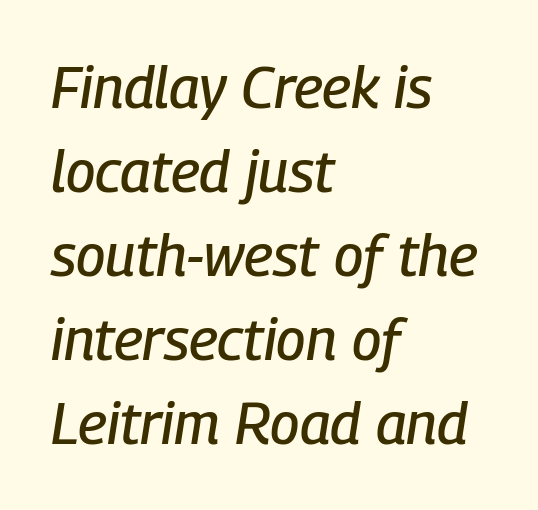
The image shows 58 px condensed type, italic (leaning right); set left-aligned, normal line spacing (1.45x), normal letter spacing, not underlined; low stroke contrast and a medium x-height.
